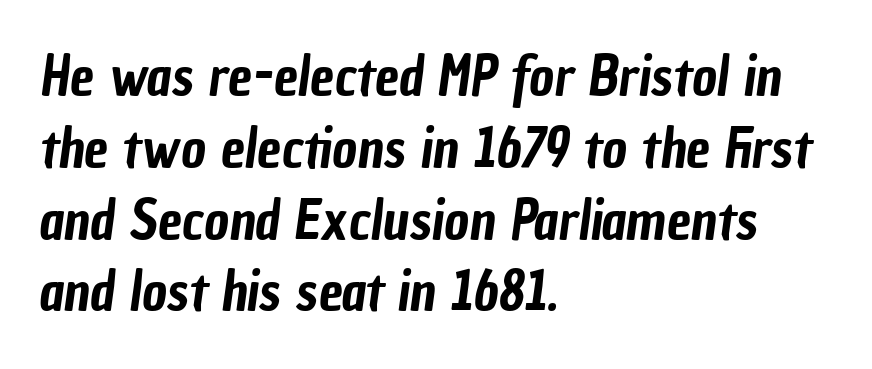
{"serif": "no", "width": "condensed", "stroke_contrast": "low", "x_height": "medium", "monospaced": "no", "underline": "no", "align": "left", "line_spacing": "normal", "line_spacing_ratio": 1.33, "letter_spacing": "normal", "letter_spacing_em": 0.0, "glyph_px": 54}
